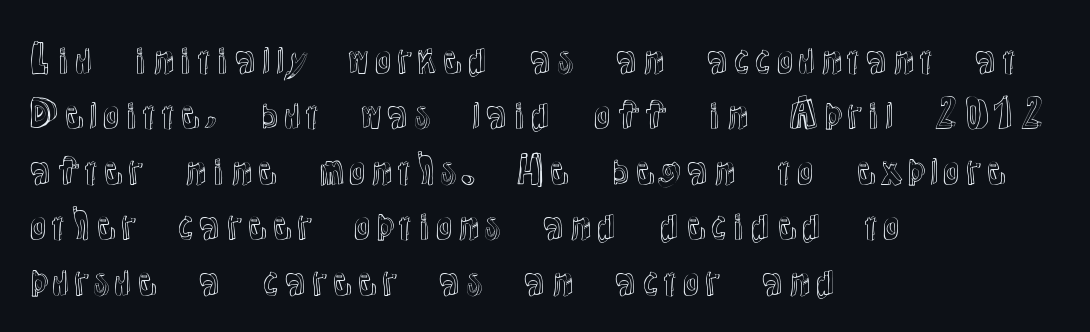
The image shows 37 px text type, upright; set left-aligned, normal line spacing (1.5x), normal letter spacing, not underlined; a medium x-height.
